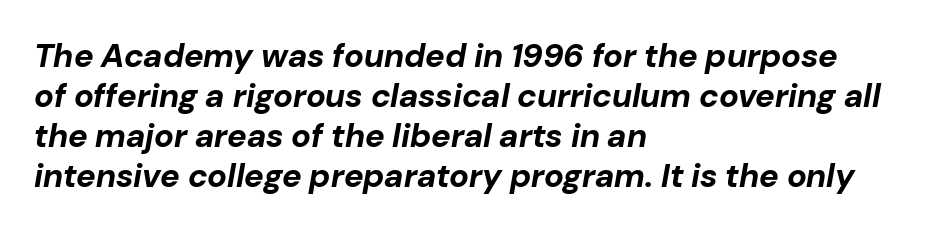
When letters slant like this, we call the style italic. Think of a printed novel: that variable character pitch is what you see here. This is heavy type, rendered in bold. Just letters on the line, the space beneath them empty. Line beginnings align vertically; line endings do not.
